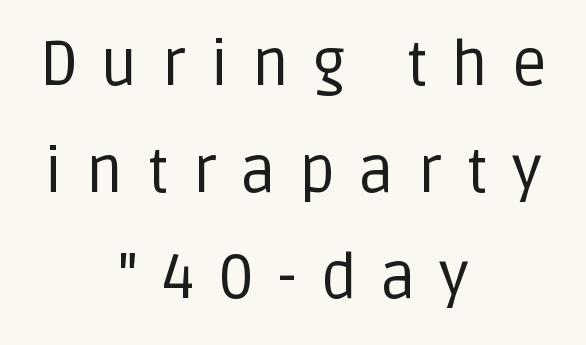
The image shows 62 px regular-weight sans-serif type, upright; set centered, line spacing 1.72x, unusually wide letter spacing (+0.38 em), not underlined; low stroke contrast and a large x-height.
